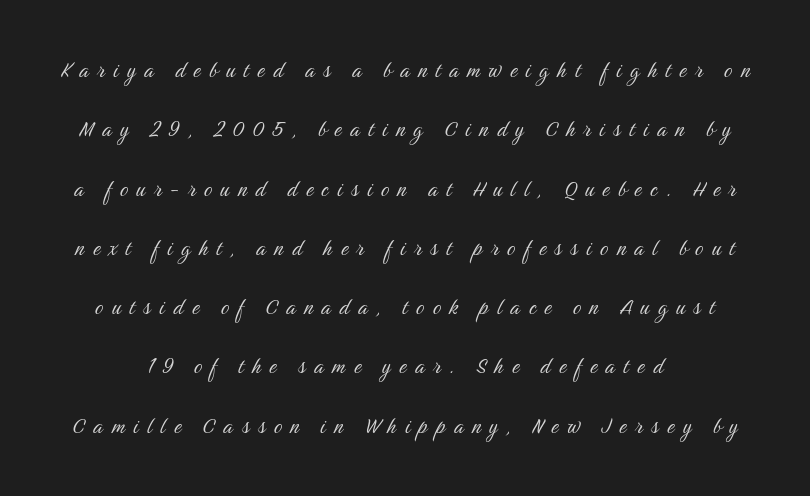
Q: Is the text bold? A: No.
Q: Is the text italic (slanted)? A: Yes.
Q: Is the text underlined? A: No.
Q: Is the spacing between letters normal or unusually wide? A: Unusually wide.
Q: Is the spacing between lines tight, normal or loose? A: Loose.
